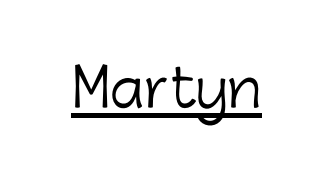
{"serif": "no", "italic": "no", "bold": "no", "weight": "light", "width": "normal", "stroke_contrast": "low", "x_height": "medium", "monospaced": "no", "underline": "yes", "letter_spacing": "normal", "letter_spacing_em": 0.0, "glyph_px": 52}
